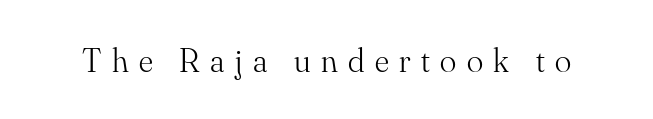
Q: Is the text bold? A: No.
Q: Is the text italic (slanted)? A: No, it is upright.
Q: Is the typeface a serif or a sans-serif typeface? A: Serif.
Q: Is the text underlined? A: No.
Q: Is the spacing between letters normal or unusually wide? A: Unusually wide.
Q: Width (condensed, normal, or wide)? A: Normal.
Q: Stroke contrast? A: Medium.
Q: x-height? A: Small.
Q: Monospaced? A: No.
